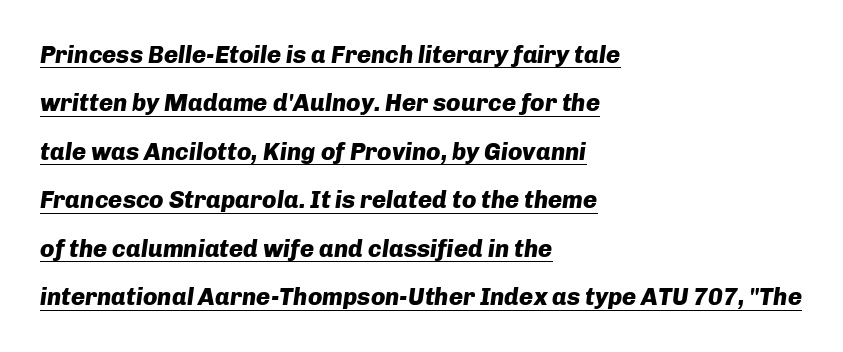
The image shows 24 px bold type, italic (leaning right); set left-aligned, loose line spacing (2.02x), normal letter spacing, underlined.
